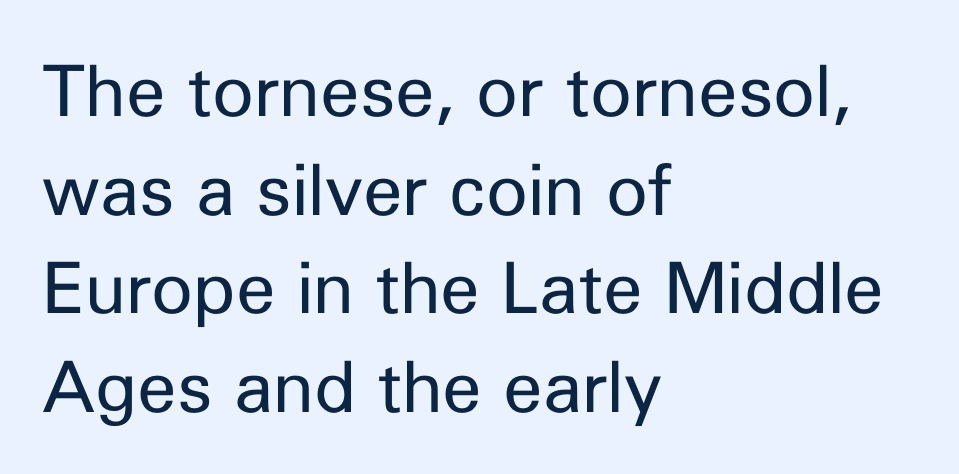
The image shows 71 px regular-weight sans-serif type, upright; set left-aligned, normal line spacing (1.39x), normal letter spacing, not underlined; low stroke contrast and a medium x-height.
